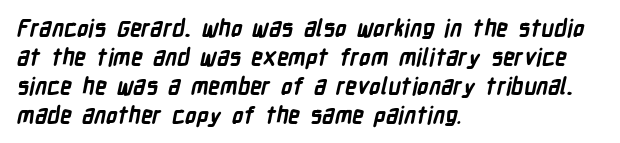
The image shows 23 px bold type; set left-aligned, normal line spacing (1.26x), normal letter spacing, not underlined.
